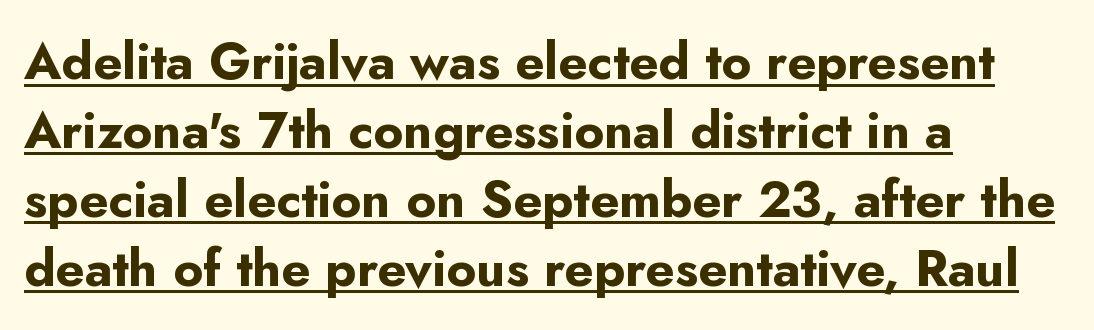
Honestly, the underline is the first thing you notice here. This sample has the flowing, uneven cadence of proportional lettering. This block has exactly the height ordinary leading produces. Look at the bottom of the vertical strokes: they stop flat, with no serifs. Is the block centered? No — it sits flush against the left margin. The typesetting leans heavy: a genuine bold.
